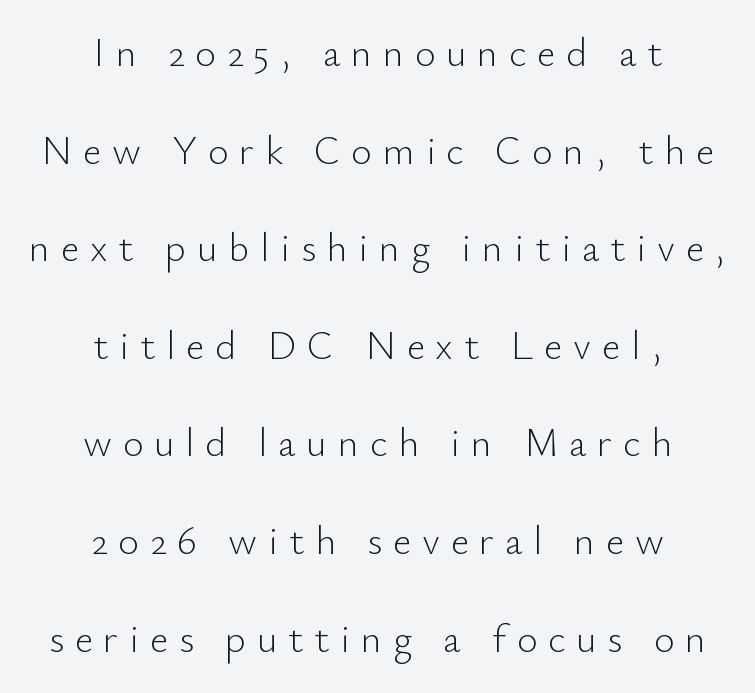
The image shows 40 px light sans-serif type, upright; set centered, loose line spacing (2.44x), unusually wide letter spacing (+0.27 em), not underlined; low stroke contrast and a small x-height.
